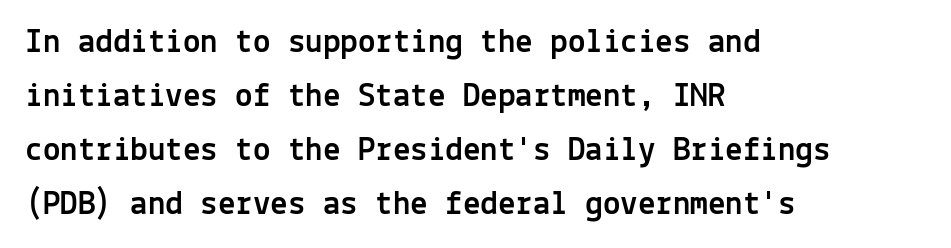
Compared with typical body copy, the letter spacing here is the same. Does the type have serifs? No, each stem ends abruptly. Short and long lines alike share a common starting point at left. The area under the type is left untouched. Do the characters align in a grid? Yes, the font is monospaced.
